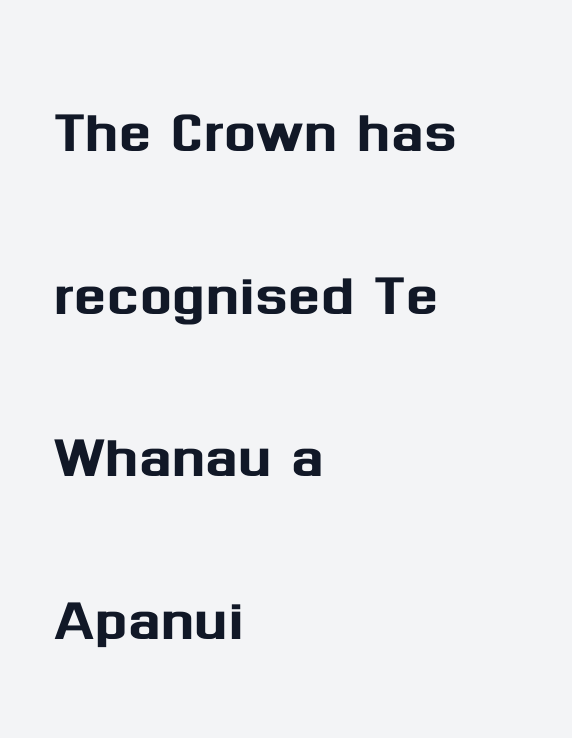
{"serif": "no", "italic": "no", "width": "normal", "stroke_contrast": "medium", "x_height": "medium", "monospaced": "no", "underline": "no", "align": "left", "line_spacing": "loose", "line_spacing_ratio": 2.14, "letter_spacing": "normal", "letter_spacing_em": 0.0, "glyph_px": 76}
